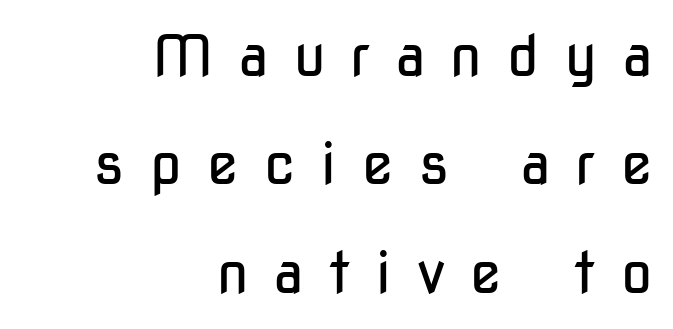
Q: Is the text bold? A: No.
Q: Is the text italic (slanted)? A: No, it is upright.
Q: Is the typeface a serif or a sans-serif typeface? A: Sans-serif.
Q: Is the text underlined? A: No.
Q: How is the paragraph aligned? A: Right-aligned.
Q: Is the spacing between letters normal or unusually wide? A: Unusually wide.
Q: Is the spacing between lines tight, normal or loose? A: Loose.
Q: Width (condensed, normal, or wide)? A: Condensed.
Q: Stroke contrast? A: Low.
Q: x-height? A: Medium.
Q: Monospaced? A: No.
